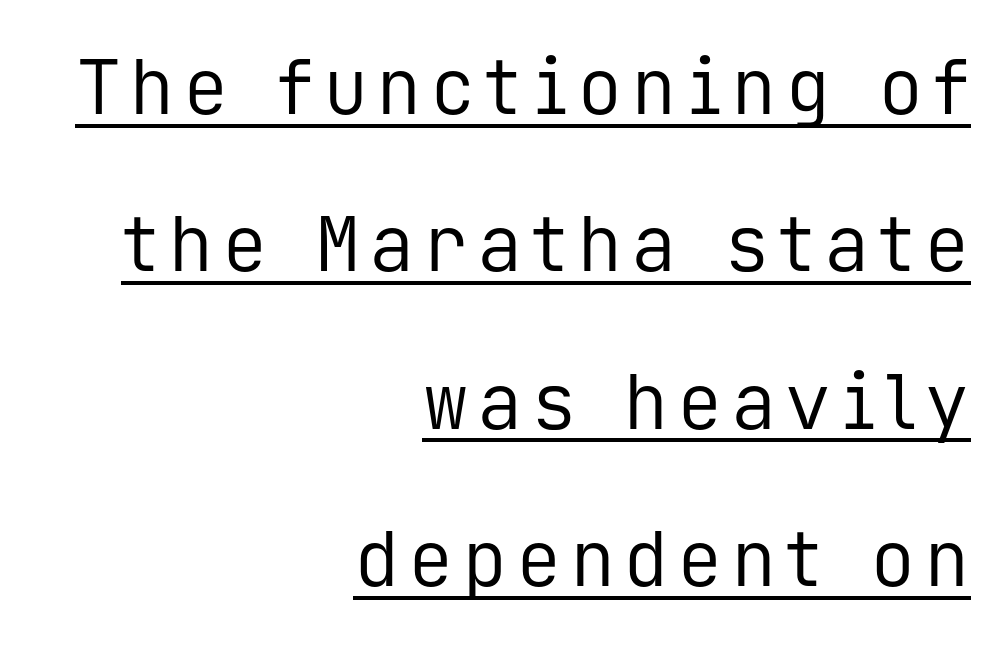
{"serif": "no", "italic": "no", "bold": "no", "weight": "regular", "width": "normal", "stroke_contrast": "low", "x_height": "medium", "monospaced": "yes", "underline": "yes", "align": "right", "line_spacing": "loose", "line_spacing_ratio": 2.07, "glyph_px": 76}
